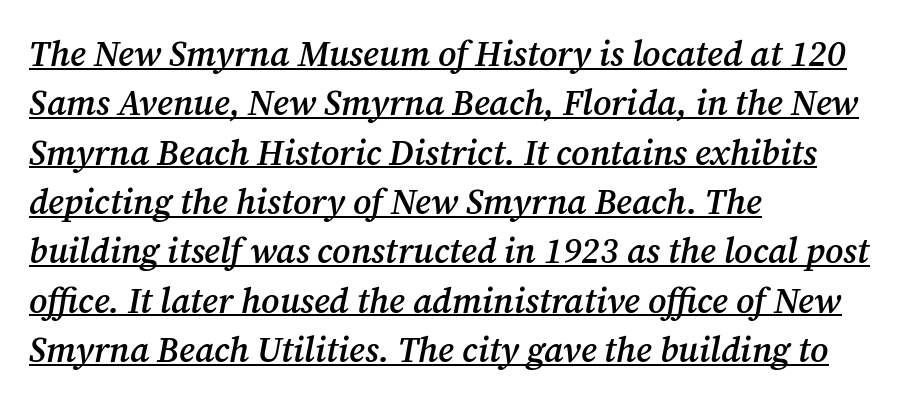
Q: Is the text bold? A: Semi-bold.
Q: Is the text italic (slanted)? A: Yes, it leans right by about 12 degrees.
Q: Is the typeface a serif or a sans-serif typeface? A: Serif.
Q: Is the text underlined? A: Yes.
Q: How is the paragraph aligned? A: Left-aligned.
Q: Is the spacing between letters normal or unusually wide? A: Normal.
Q: Is the spacing between lines tight, normal or loose? A: Normal.
Q: Width (condensed, normal, or wide)? A: Normal.
Q: Stroke contrast? A: Medium.
Q: x-height? A: Medium.
Q: Monospaced? A: No.
